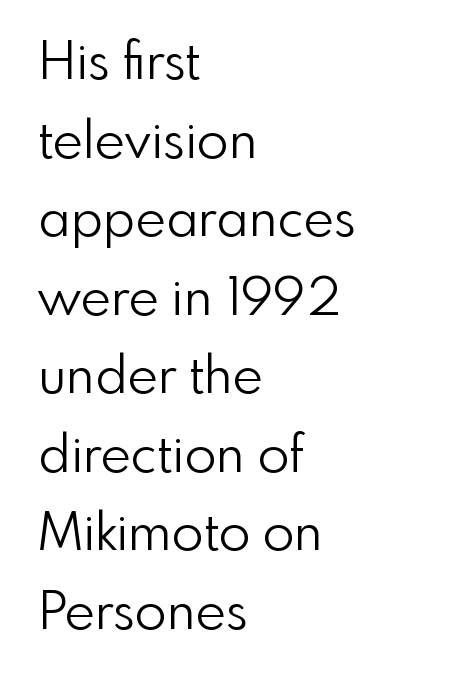
The characters are drawn with everyday or finer stroke widths. The strip under each line holds only bare page. The lettering stays uniformly vertical, giving the passage a roman look. To sum up the face: it is a sans, with no serifs.
